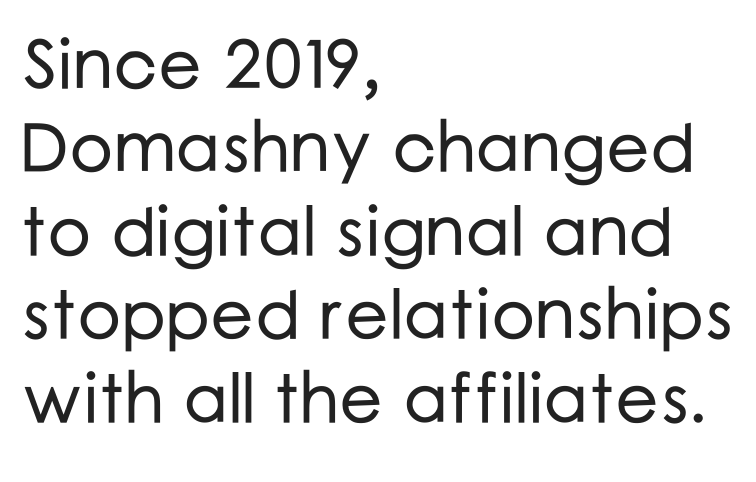
A typesetter would call this zero additional tracking. The space beneath each line is pristine and unruled. Note the varied advance widths — an 'i' is clearly narrower than an 'm'. Are there feet on the stems? There aren't — it's a sans. This is the regular roman posture of the typeface. These lines stack with their left ends in a neat column.
